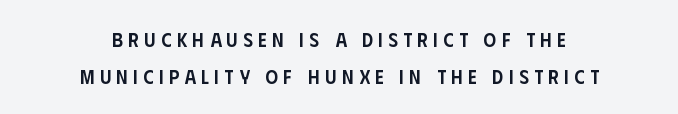
When letters stand straight like this, we call the style roman or upright. The glyphs have the mass of a demibold cut, below bold. Someone cranked the tracking dial way up on this one. The words here are not underlined.
